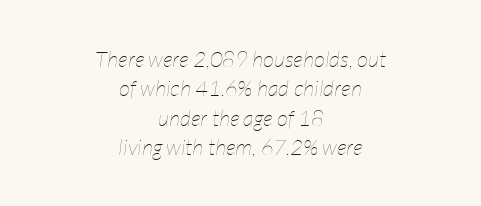
{"italic": "yes", "lean": "right", "slant_degrees": 7, "bold": "no", "underline": "no", "align": "center", "line_spacing": "normal", "line_spacing_ratio": 1.34, "letter_spacing": "normal", "letter_spacing_em": 0.0, "glyph_px": 22}
